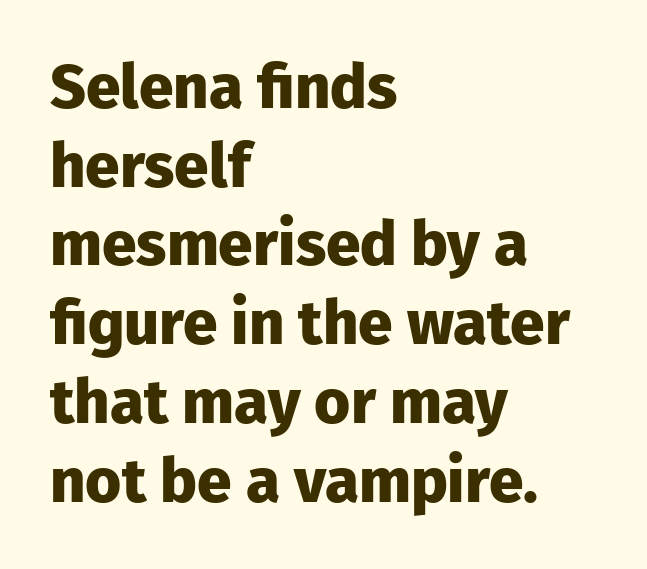
Q: Is the text bold? A: Yes.
Q: Is the text italic (slanted)? A: No, it is upright.
Q: Is the typeface a serif or a sans-serif typeface? A: Sans-serif.
Q: Is the text underlined? A: No.
Q: How is the paragraph aligned? A: Left-aligned.
Q: Is the spacing between letters normal or unusually wide? A: Normal.
Q: Is the spacing between lines tight, normal or loose? A: Normal.
Q: Width (condensed, normal, or wide)? A: Normal.
Q: Stroke contrast? A: Low.
Q: x-height? A: Medium.
Q: Monospaced? A: No.
